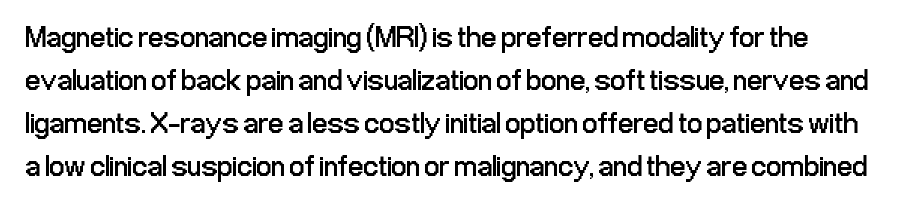
The image shows 30 px regular-weight, condensed sans-serif type, upright; set normal line spacing (1.43x), normal letter spacing, not underlined; low stroke contrast and a medium x-height.
